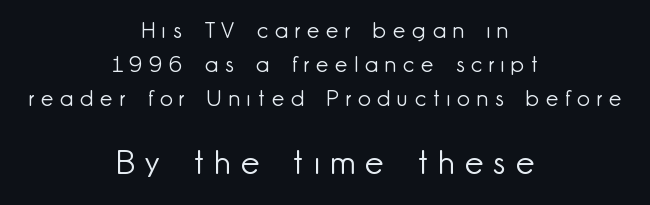
{"serif": "no", "italic": "no", "bold": "no", "weight": "light", "width": "normal", "stroke_contrast": "low", "x_height": "small", "monospaced": "no", "underline": "no", "align": "center", "line_spacing": "normal", "line_spacing_ratio": 1.54, "letter_spacing": "wide", "letter_spacing_em": 0.32, "larger_block": "second", "size_ratio": 1.5, "glyph_px": 33}
